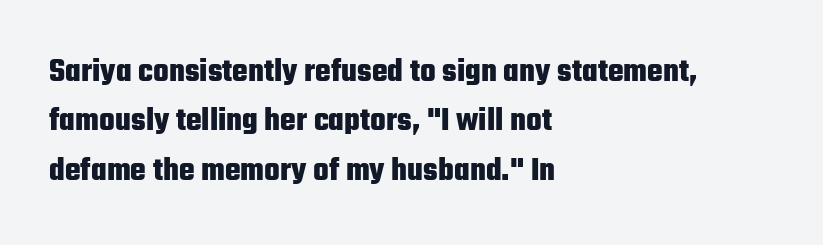
Q: Is the text bold? A: Yes.
Q: Is the text italic (slanted)? A: No, it is upright.
Q: Is the typeface a serif or a sans-serif typeface? A: Sans-serif.
Q: Is the text underlined? A: No.
Q: How is the paragraph aligned? A: Left-aligned.
Q: Is the spacing between letters normal or unusually wide? A: Normal.
Q: Is the spacing between lines tight, normal or loose? A: Normal.
Q: Width (condensed, normal, or wide)? A: Condensed.
Q: Stroke contrast? A: Low.
Q: x-height? A: Medium.
Q: Monospaced? A: No.
